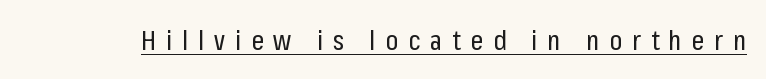
The image shows 28 px regular-weight, condensed sans-serif type, upright; set unusually wide letter spacing (+0.35 em), underlined; low stroke contrast and a medium x-height.
